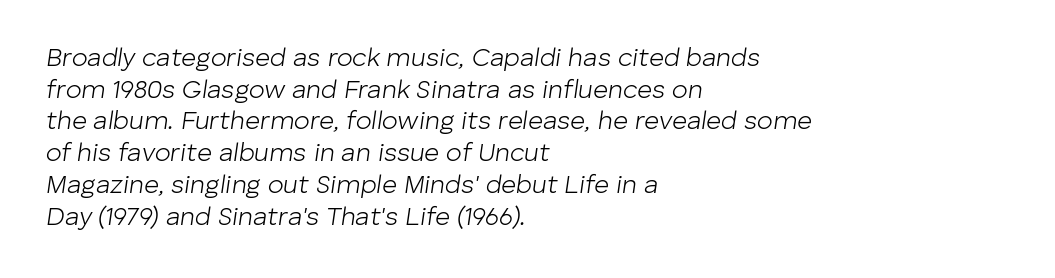
The image shows 26 px text type, italic (leaning right); set left-aligned, line spacing 1.22x, normal letter spacing, not underlined.
